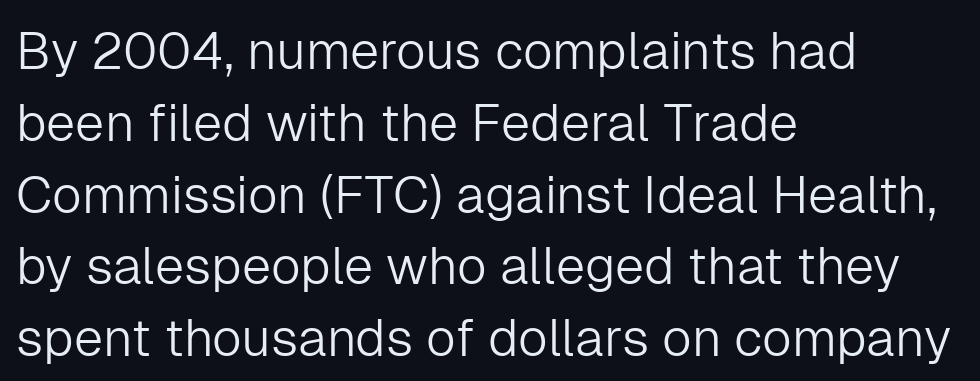
Students, observe: this is what conventionally led text looks like. Does the type have serifs? No, each stem ends abruptly. Line beginnings align vertically; line endings do not. Heaviness? Minimal to ordinary, like unemphasized prose. Each row of text sits above clean, open space.
